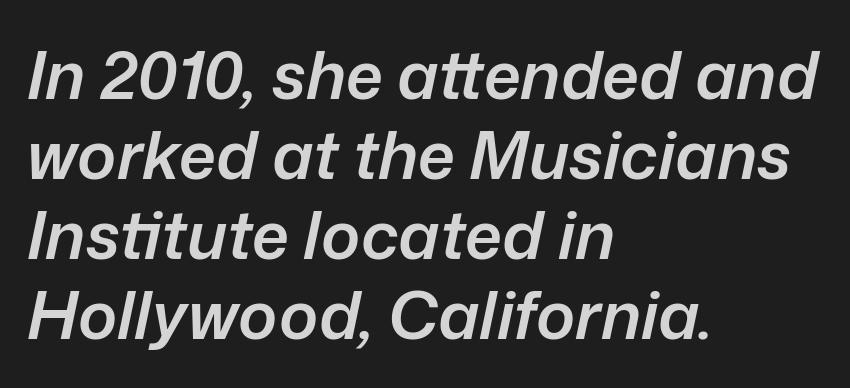
The image shows 66 px semibold type, italic (leaning right); set left-aligned, line spacing 1.21x, normal letter spacing, not underlined; low stroke contrast and a medium x-height.
